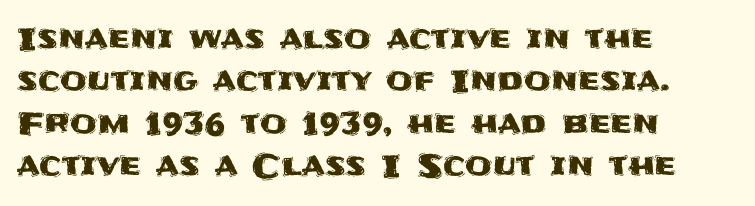
The image shows 31 px sans-serif type, upright; set left-aligned, normal line spacing (1.37x), normal letter spacing, not underlined; medium stroke contrast and a large x-height.
